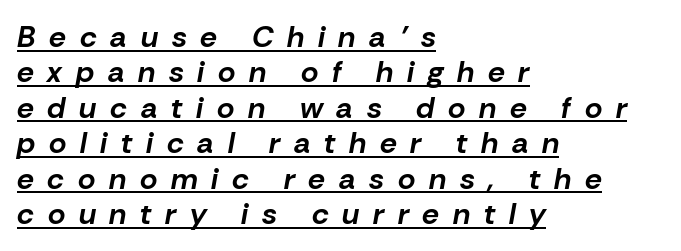
Q: Is the text bold? A: Yes.
Q: Is the text italic (slanted)? A: Yes, it leans right by about 10 degrees.
Q: Is the text underlined? A: Yes.
Q: How is the paragraph aligned? A: Left-aligned.
Q: Is the spacing between letters normal or unusually wide? A: Unusually wide.
Q: Width (condensed, normal, or wide)? A: Normal.
Q: Stroke contrast? A: Low.
Q: x-height? A: Medium.
Q: Monospaced? A: No.
